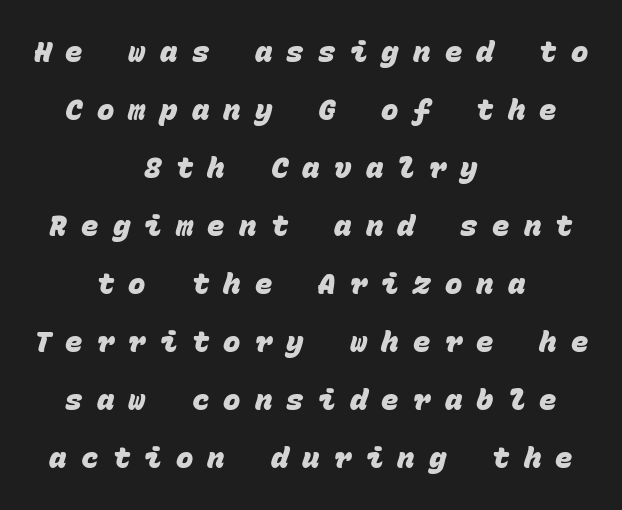
{"serif": "no", "bold": "yes", "weight": "heavy", "width": "normal", "stroke_contrast": "low", "x_height": "large", "monospaced": "yes", "underline": "no", "align": "center", "line_spacing": "loose", "line_spacing_ratio": 2.0, "letter_spacing": "wide", "letter_spacing_em": 0.49, "glyph_px": 29}
